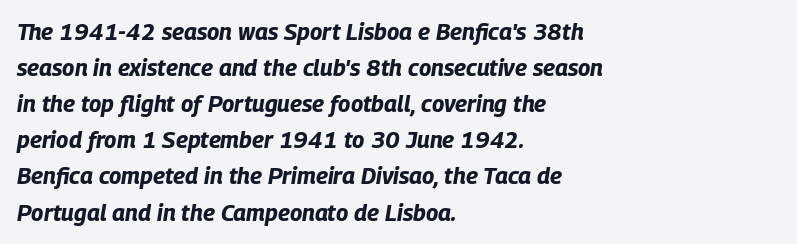
{"italic": "yes", "lean": "right", "slant_degrees": 9, "bold": "yes", "underline": "no", "align": "left", "line_spacing": "normal", "line_spacing_ratio": 1.57, "letter_spacing": "normal", "letter_spacing_em": 0.0, "glyph_px": 23}
